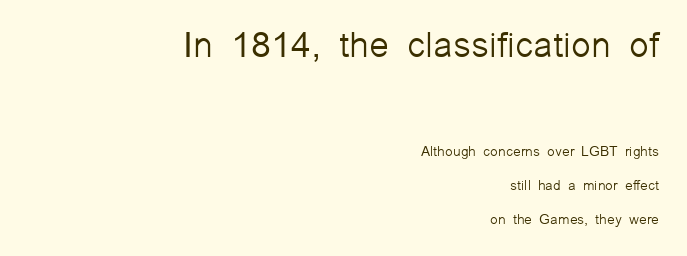
The image shows 36 px light sans-serif type, upright; set right-aligned, loose line spacing (2.43x), normal letter spacing, not underlined; the first (top) block is 2.57x larger; low stroke contrast and a medium x-height.
